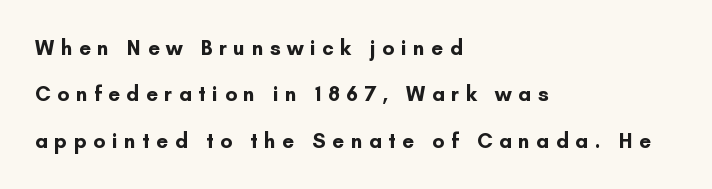
Q: Is the text bold? A: Yes.
Q: Is the text italic (slanted)? A: No, it is upright.
Q: Is the text underlined? A: No.
Q: How is the paragraph aligned? A: Left-aligned.
Q: Is the spacing between letters normal or unusually wide? A: Unusually wide.
Q: Is the spacing between lines tight, normal or loose? A: Loose.
